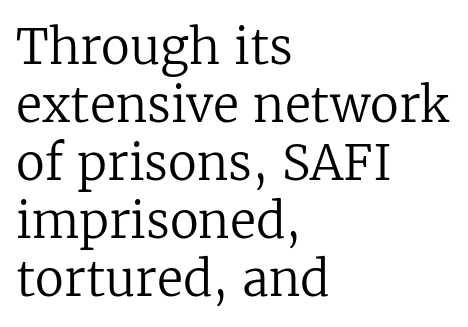
{"serif": "yes", "italic": "no", "bold": "no", "weight": "regular", "width": "normal", "stroke_contrast": "low", "x_height": "medium", "monospaced": "no", "underline": "no", "align": "left", "line_spacing_ratio": 1.21, "letter_spacing": "normal", "letter_spacing_em": 0.0, "glyph_px": 48}
